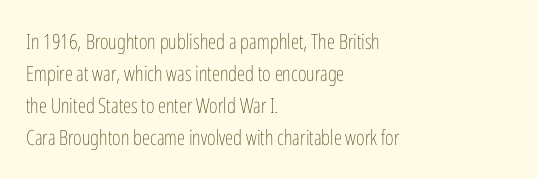
{"italic": "no", "bold": "no", "underline": "no", "align": "left", "line_spacing": "normal", "line_spacing_ratio": 1.53, "letter_spacing": "normal", "letter_spacing_em": 0.0, "glyph_px": 21}
